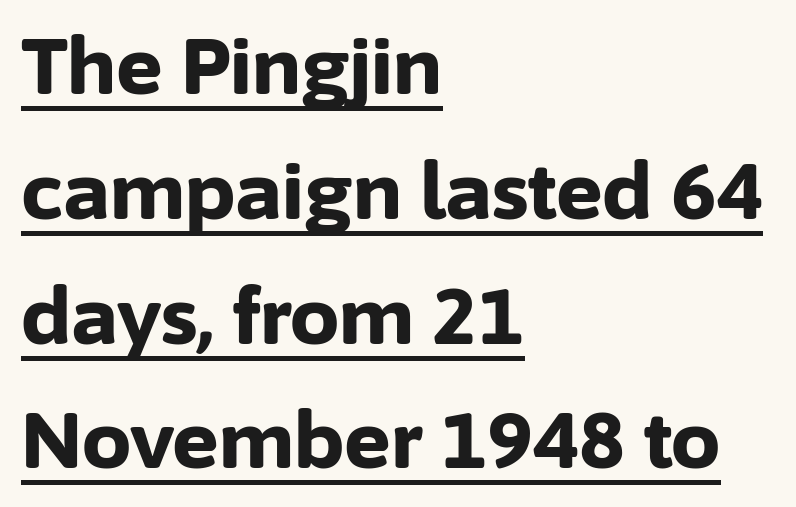
{"serif": "no", "italic": "no", "bold": "yes", "weight": "bold", "width": "normal", "stroke_contrast": "low", "x_height": "medium", "monospaced": "no", "underline": "yes", "align": "left", "line_spacing": "normal", "line_spacing_ratio": 1.6, "letter_spacing": "normal", "letter_spacing_em": 0.0, "glyph_px": 78}
